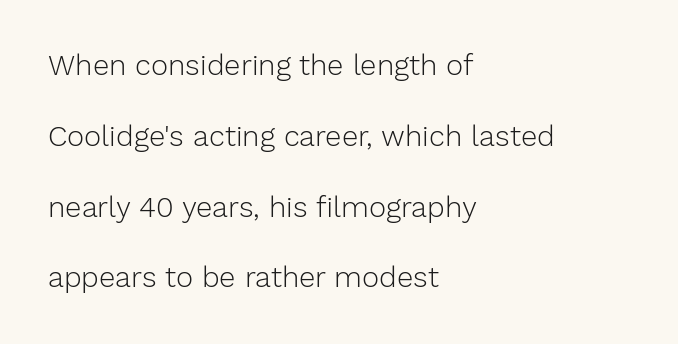
The image shows 29 px light sans-serif type, upright; set left-aligned, loose line spacing (2.44x), normal letter spacing, not underlined; low stroke contrast and a medium x-height.
